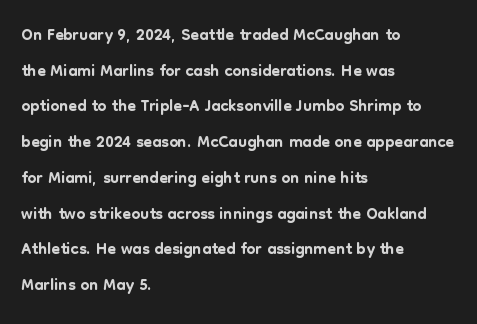
The image shows 25 px text type, upright; set left-aligned, normal line spacing (1.43x), normal letter spacing, not underlined.
